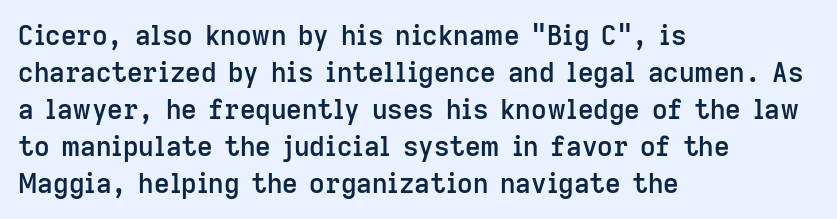
Q: Is the text bold? A: Semi-bold.
Q: Is the text italic (slanted)? A: No, it is upright.
Q: Is the text underlined? A: No.
Q: How is the paragraph aligned? A: Left-aligned.
Q: Is the spacing between letters normal or unusually wide? A: Normal.
Q: Is the spacing between lines tight, normal or loose? A: Normal.
